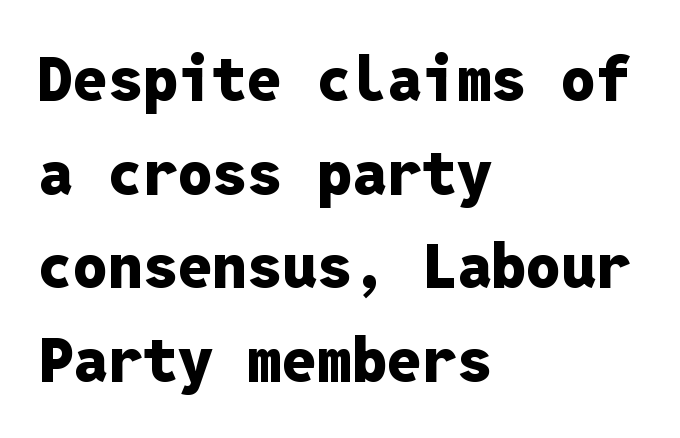
Plenty of ink on the page — the face is bold. Layout note: lines flush left. Regular leading. The letters stand upright; this is a roman face.
